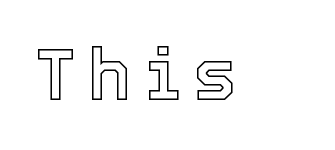
The image shows 72 px text type, upright; set not underlined; a medium x-height.
